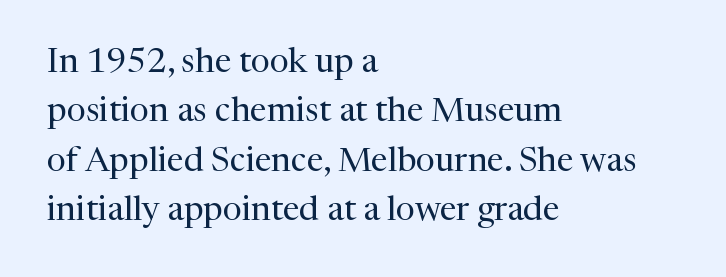
The image shows 34 px regular-weight serif type, upright; set left-aligned, normal line spacing (1.45x), normal letter spacing, not underlined; medium stroke contrast and a medium x-height.
